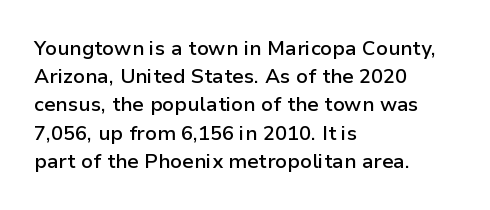
{"italic": "no", "bold": "semi", "underline": "no", "align": "left", "line_spacing": "normal", "line_spacing_ratio": 1.41, "letter_spacing": "normal", "letter_spacing_em": 0.0, "glyph_px": 20}
